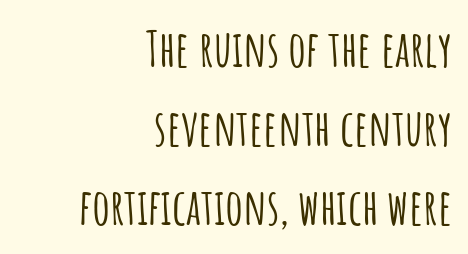
The image shows 50 px condensed sans-serif type, upright; set right-aligned, normal line spacing (1.58x), normal letter spacing, not underlined; low stroke contrast and a large x-height.
